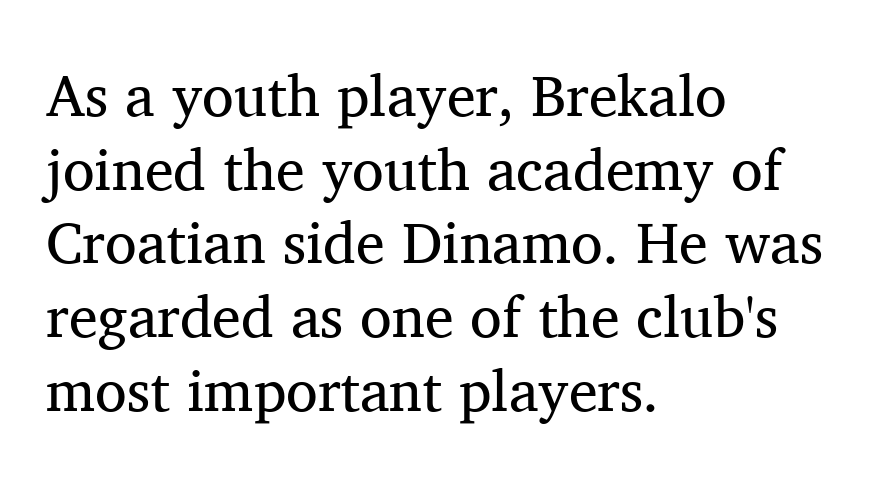
{"serif": "yes", "italic": "no", "bold": "no", "weight": "regular", "width": "normal", "stroke_contrast": "medium", "x_height": "medium", "monospaced": "no", "underline": "no", "align": "left", "line_spacing": "normal", "line_spacing_ratio": 1.27, "letter_spacing": "normal", "letter_spacing_em": 0.0, "glyph_px": 58}
